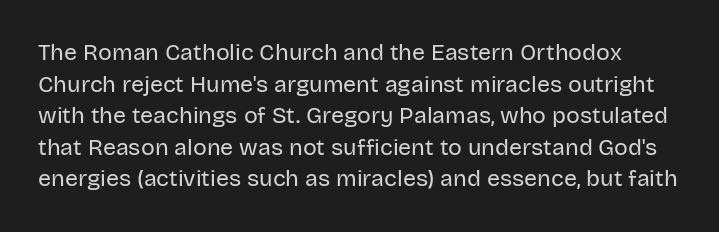
The image shows 23 px text type, upright; set normal line spacing (1.37x), normal letter spacing, not underlined.
